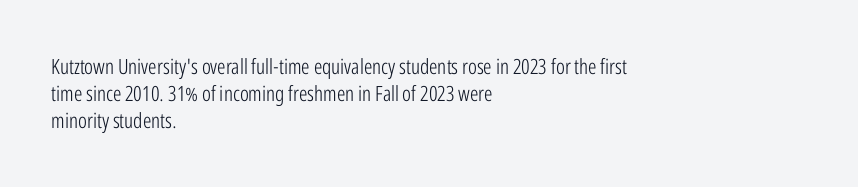
Q: Is the text bold? A: No.
Q: Is the text italic (slanted)? A: No, it is upright.
Q: Is the text underlined? A: No.
Q: How is the paragraph aligned? A: Left-aligned.
Q: Is the spacing between letters normal or unusually wide? A: Normal.
Q: Is the spacing between lines tight, normal or loose? A: Normal.
